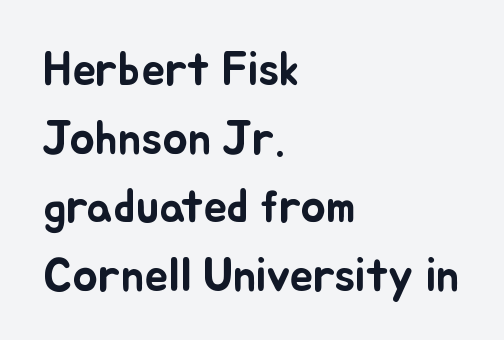
Spacing verdict: proportional, widths tailored to each character. Horizontal alignment here is leftward, the default for most running prose. Here the glyphs are tracked normally, forming tight word shapes. Each new line begins a customary step beneath the previous one. Style check: upright. Quick note: underline off.
